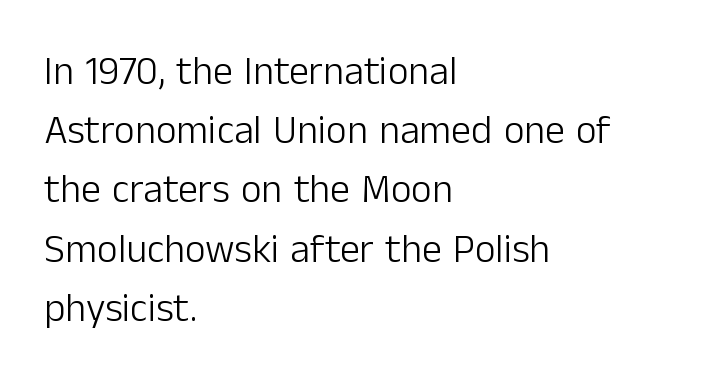
The image shows 40 px light sans-serif type, upright; set left-aligned, normal line spacing (1.48x), normal letter spacing, not underlined; low stroke contrast and a medium x-height.
